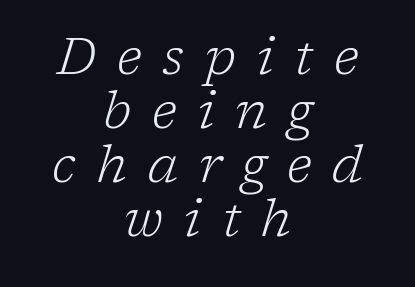
The image shows 51 px light serif type, italic (leaning right); set centered, tight line spacing (1.06x), unusually wide letter spacing (+0.41 em), not underlined; low stroke contrast and a medium x-height.
